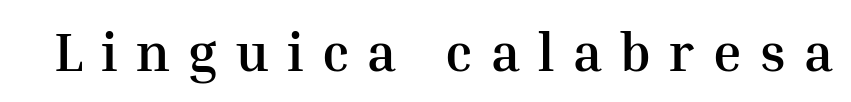
{"serif": "yes", "italic": "no", "bold": "yes", "weight": "semibold", "width": "normal", "stroke_contrast": "medium", "x_height": "medium", "monospaced": "no", "underline": "no", "letter_spacing": "wide", "letter_spacing_em": 0.34, "glyph_px": 54}
